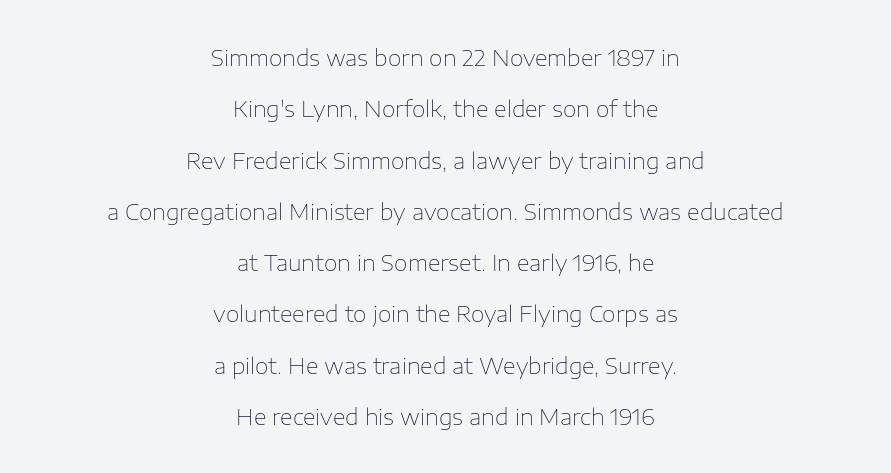
The image shows 22 px text type, upright; set centered, loose line spacing (2.33x), normal letter spacing, not underlined.
